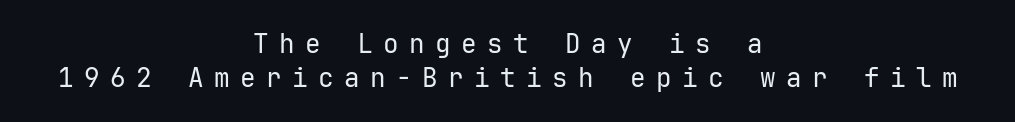
The font's upright variant was chosen for this text. Words appear elongated and porous because spacing is wide. Glance below the letters and you will spot only blank space. Letters have the restrained weight of plain body copy at most. Teacher's note: observe the equal gaps on both sides — that is centered alignment. A typesetter would call this leading conventional body-copy spacing.
